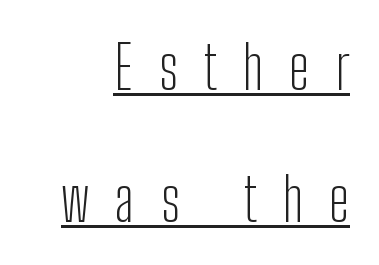
The image shows 60 px light, condensed sans-serif type, upright; set right-aligned, loose line spacing (2.2x), unusually wide letter spacing (+0.43 em), underlined; low stroke contrast and a medium x-height.
